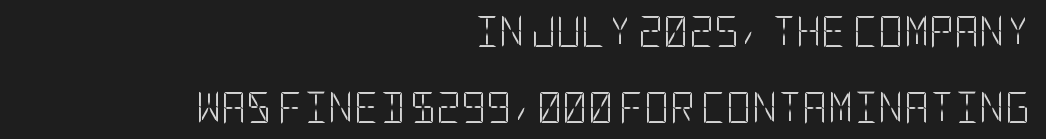
The image shows 31 px light, condensed sans-serif type, upright; set right-aligned, loose line spacing (2.44x), normal letter spacing, not underlined; low stroke contrast and a large x-height.
